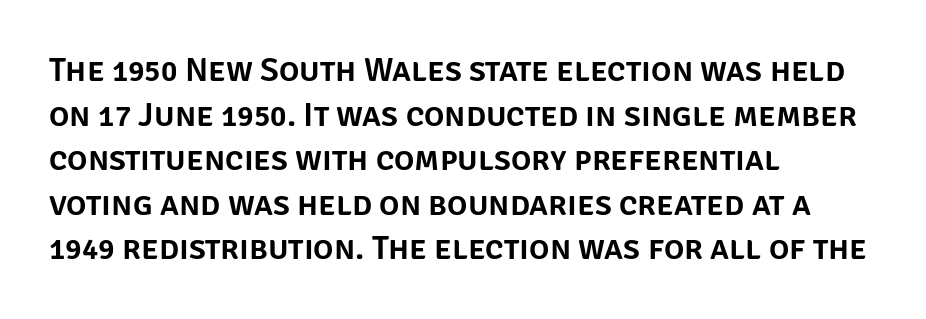
The image shows 34 px sans-serif type, upright; set left-aligned, normal line spacing (1.31x), normal letter spacing, not underlined; low stroke contrast and a large x-height.
